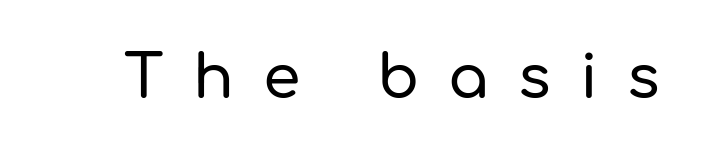
The image shows 60 px sans-serif type, upright; set unusually wide letter spacing (+0.49 em), not underlined; low stroke contrast and a medium x-height.
